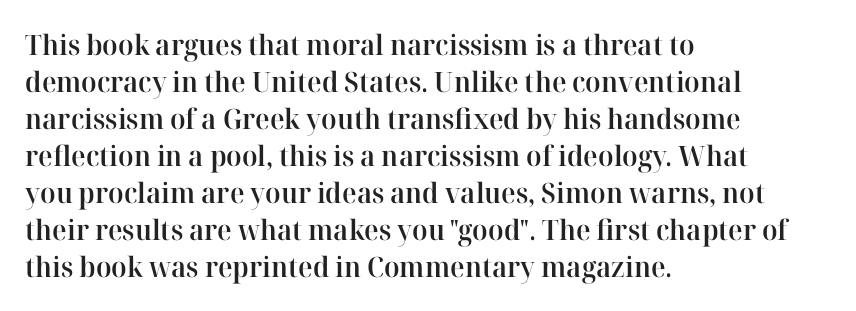
{"serif": "yes", "italic": "no", "bold": "semi", "weight": "semibold", "width": "normal", "stroke_contrast": "high", "x_height": "medium", "monospaced": "no", "underline": "no", "align": "left", "line_spacing": "normal", "line_spacing_ratio": 1.32, "letter_spacing": "normal", "letter_spacing_em": 0.0, "glyph_px": 28}
